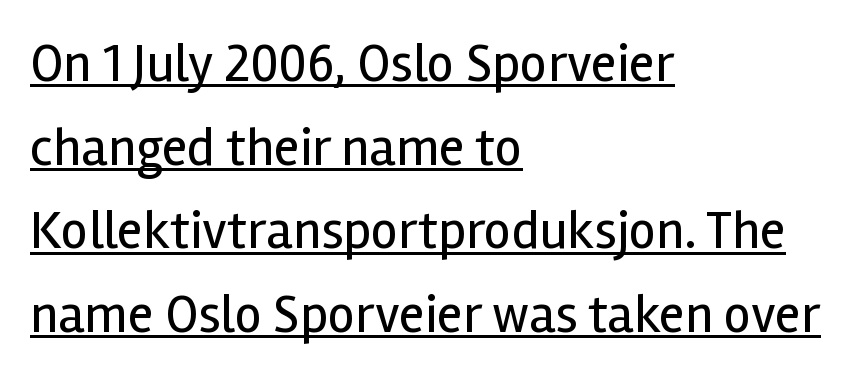
Spacing between characters is what you'd get straight out of the box. Compared with undecorated copy, this sample adds a rule below the words. This is not heavy type; no bold has been used. Teacher's note: observe the even left margin — that is flush-left alignment. These lines were composed using upright roman letters.
